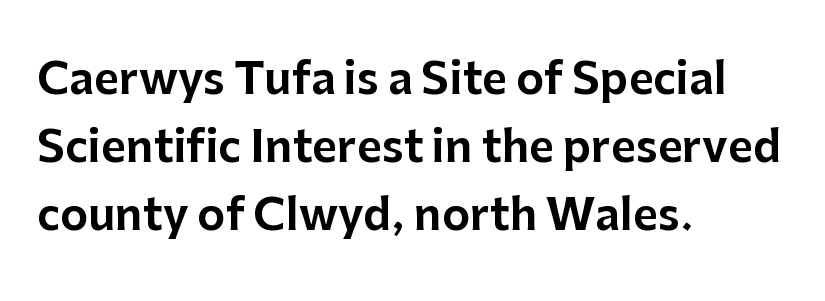
Q: Is the text italic (slanted)? A: No, it is upright.
Q: Is the typeface a serif or a sans-serif typeface? A: Sans-serif.
Q: Is the text underlined? A: No.
Q: How is the paragraph aligned? A: Left-aligned.
Q: Is the spacing between letters normal or unusually wide? A: Normal.
Q: Is the spacing between lines tight, normal or loose? A: Normal.
Q: Width (condensed, normal, or wide)? A: Normal.
Q: Stroke contrast? A: Low.
Q: x-height? A: Medium.
Q: Monospaced? A: No.
